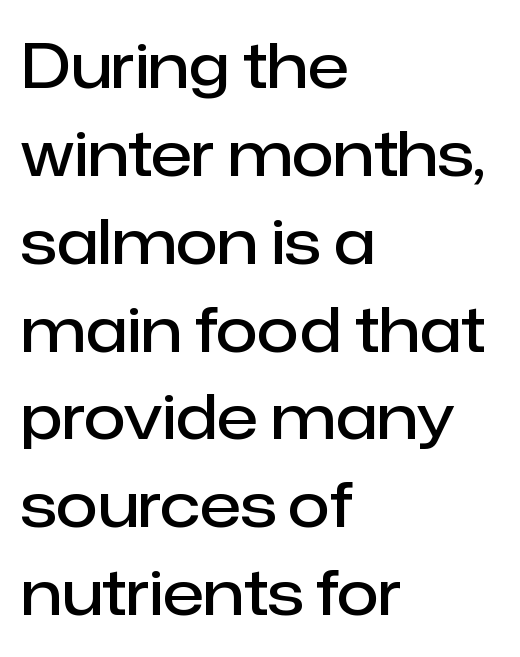
The image shows 61 px semibold sans-serif type, upright; set left-aligned, normal line spacing (1.44x), normal letter spacing, not underlined; low stroke contrast and a medium x-height.
